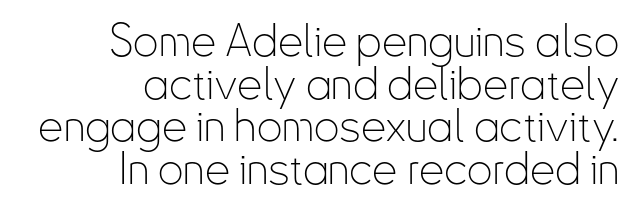
This sample uses plain, unmodified letter spacing. A flush-right, rag-left setting is used for this passage. Think of a printed novel: that variable character pitch is what you see here. In terms of posture, this sample is upright. Unmarked baselines from the first word to the last. The characters display no serif detailing; their extremities are plain.
